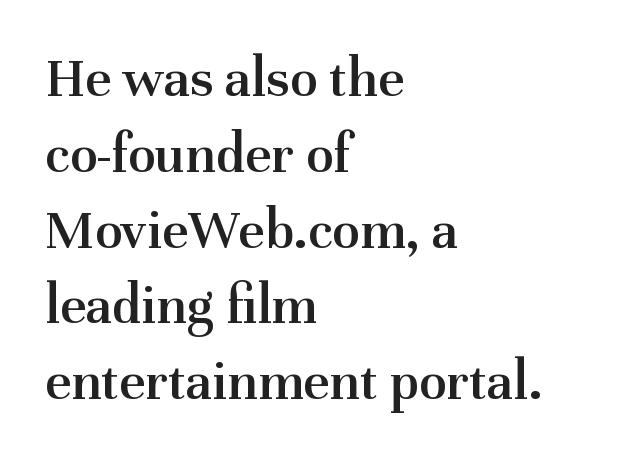
Q: Is the text bold? A: Semi-bold.
Q: Is the text italic (slanted)? A: No, it is upright.
Q: Is the typeface a serif or a sans-serif typeface? A: Serif.
Q: Is the text underlined? A: No.
Q: How is the paragraph aligned? A: Left-aligned.
Q: Is the spacing between letters normal or unusually wide? A: Normal.
Q: Is the spacing between lines tight, normal or loose? A: Normal.
Q: Width (condensed, normal, or wide)? A: Normal.
Q: Stroke contrast? A: Medium.
Q: x-height? A: Medium.
Q: Monospaced? A: No.
